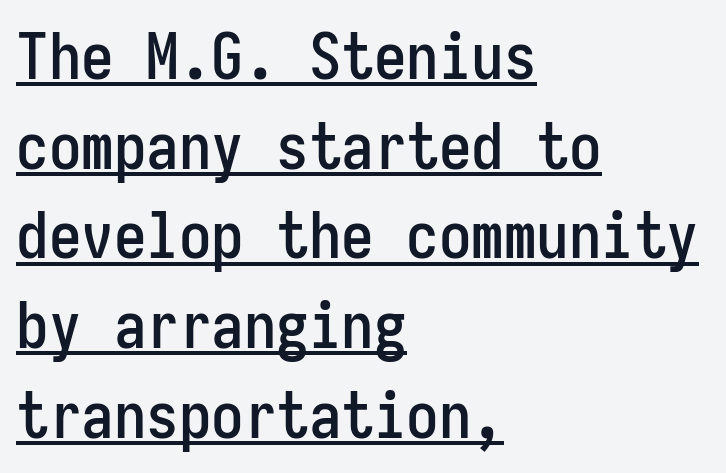
Every character here occupies the same horizontal width, giving the sample a typewriter-like rhythm. Each new line begins a customary step beneath the previous one. Rendered with straight, roman letterforms. Unlike a traditional serif, this face leaves its strokes unadorned. The compositor pushed each line to the left boundary.
